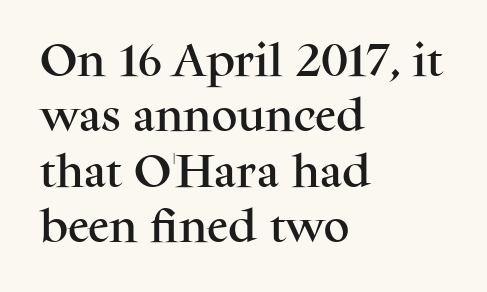
The rendering uses natural spacing where letterforms have individual widths. Decoration check: the copy has no underline. The letters stand upright; this is a roman face. Glyph-to-glyph distance matches everyday printed text. These lines are set flush left with a ragged right edge.
